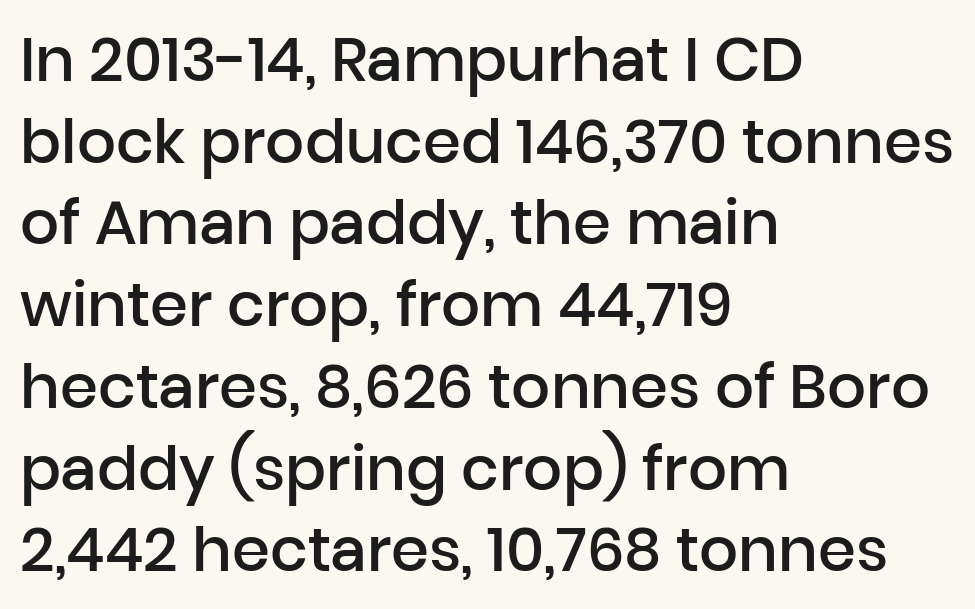
This rendering features lettering with no underline. Does the type have serifs? No, each stem ends abruptly. Do the characters align in a grid? No, the font is proportional. Posture: vertical.
